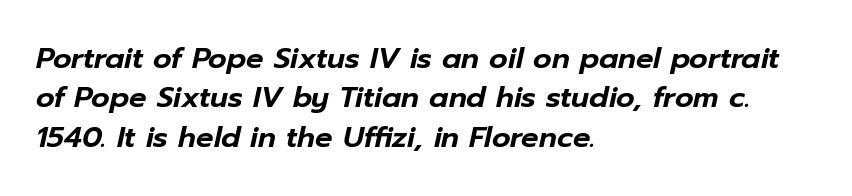
The image shows 29 px text type, italic (leaning right); set left-aligned, normal line spacing (1.36x), normal letter spacing, not underlined; low stroke contrast and a medium x-height.
